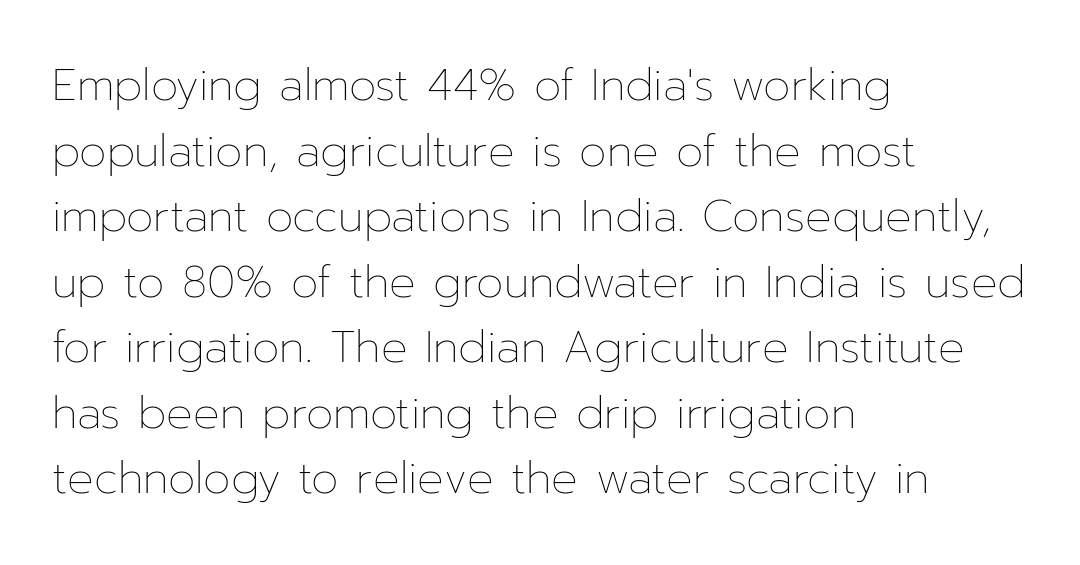
Q: Is the text bold? A: No.
Q: Is the text italic (slanted)? A: No, it is upright.
Q: Is the text underlined? A: No.
Q: How is the paragraph aligned? A: Left-aligned.
Q: Is the spacing between letters normal or unusually wide? A: Normal.
Q: Is the spacing between lines tight, normal or loose? A: Normal.
Q: Width (condensed, normal, or wide)? A: Normal.
Q: Stroke contrast? A: Low.
Q: x-height? A: Medium.
Q: Monospaced? A: No.
